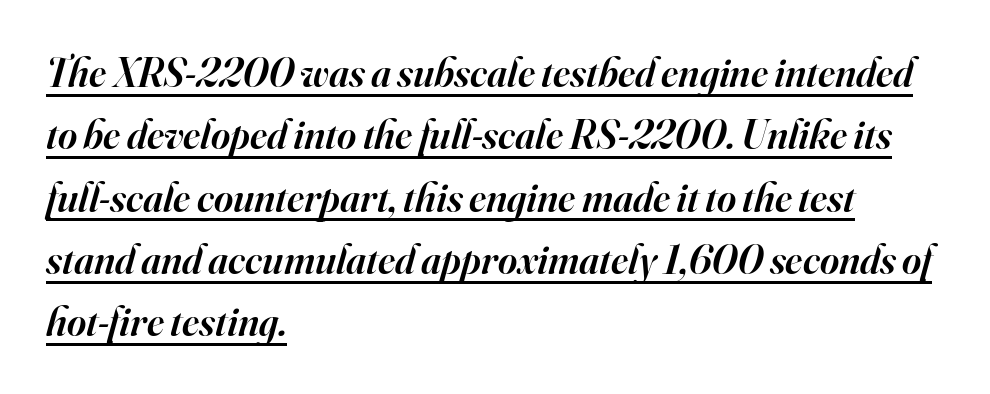
Quick note: interline space is typical. In terms of posture, this sample is oblique. Varying glyph widths throughout — classic text-font behaviour. Looks like someone drew a line under every word here. Short and long lines alike share a common starting point at left.
